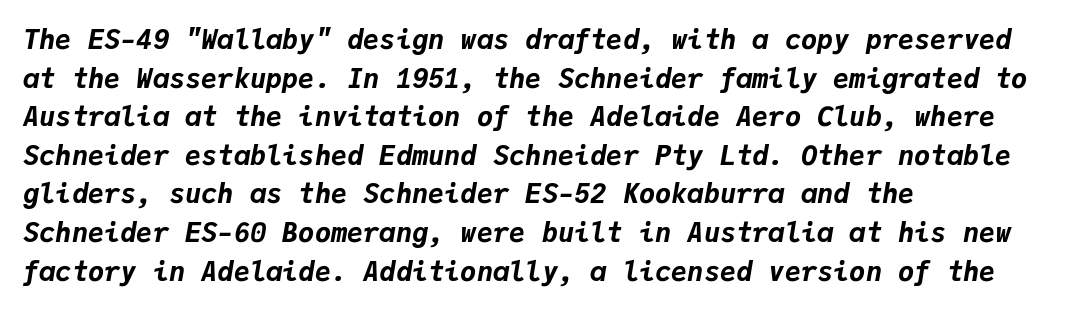
There is no visible air inserted between adjacent glyphs. You'd pick this weight for a headline — it's a proper bold. The typesetter chose a ragged-right arrangement here. A clean baseline with only descenders dipping below it.
